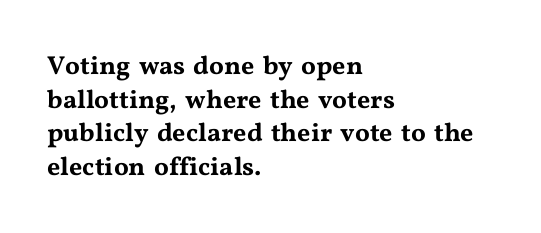
{"italic": "no", "underline": "no", "align": "left", "line_spacing": "normal", "line_spacing_ratio": 1.29, "letter_spacing": "normal", "letter_spacing_em": 0.0, "glyph_px": 26}
